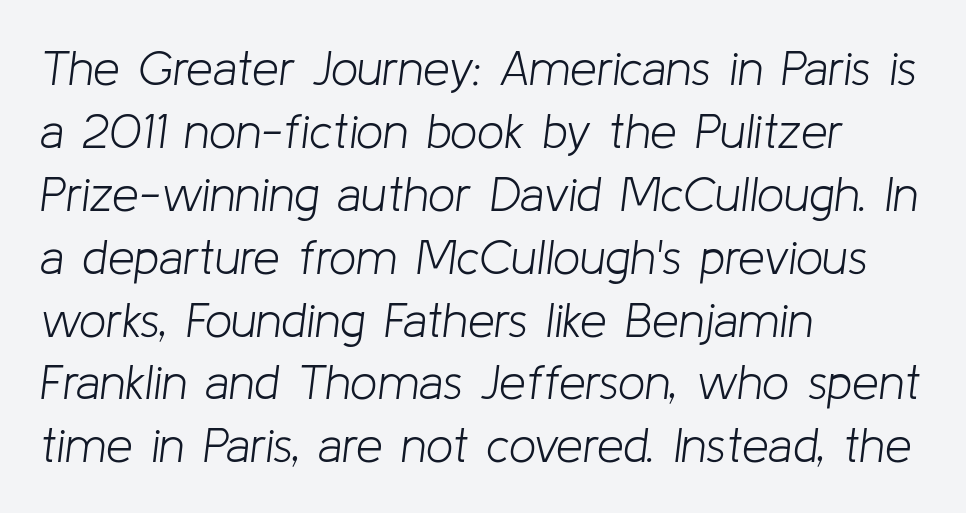
The image shows 48 px light type, italic (leaning right); set left-aligned, normal line spacing (1.31x), normal letter spacing, not underlined; low stroke contrast and a medium x-height.
